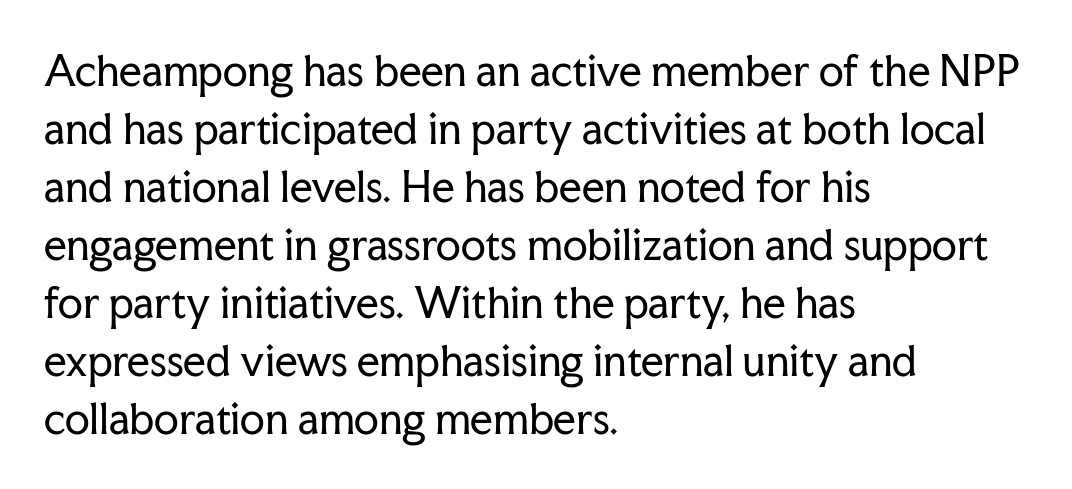
Q: Is the text bold? A: No.
Q: Is the text italic (slanted)? A: No, it is upright.
Q: Is the typeface a serif or a sans-serif typeface? A: Serif.
Q: Is the text underlined? A: No.
Q: How is the paragraph aligned? A: Left-aligned.
Q: Is the spacing between letters normal or unusually wide? A: Normal.
Q: Is the spacing between lines tight, normal or loose? A: Normal.
Q: Width (condensed, normal, or wide)? A: Normal.
Q: Stroke contrast? A: Low.
Q: x-height? A: Medium.
Q: Monospaced? A: No.
